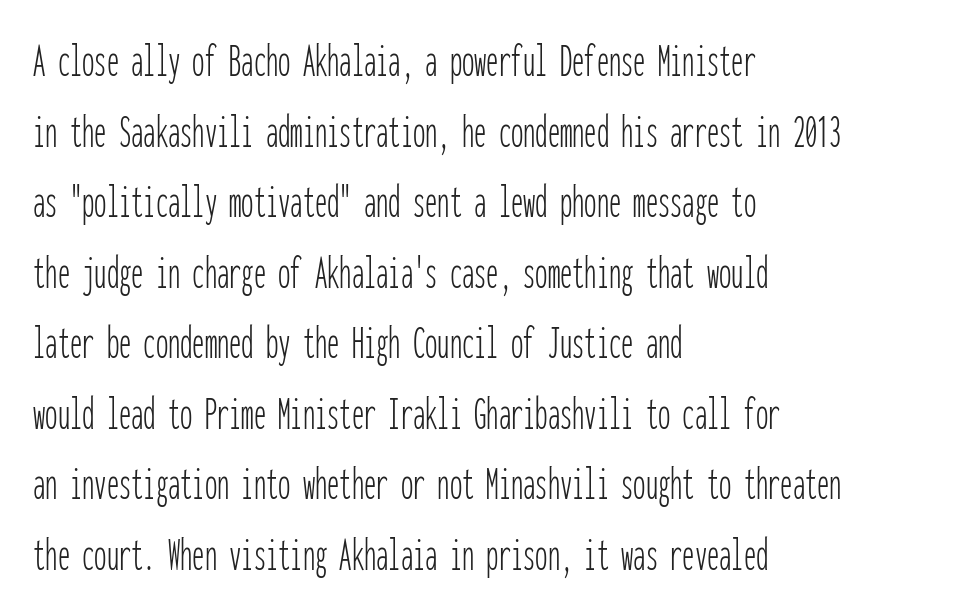
The image shows 49 px thin, condensed sans-serif type, upright, monospaced; set left-aligned, normal line spacing (1.44x), normal letter spacing, not underlined; low stroke contrast and a medium x-height.
